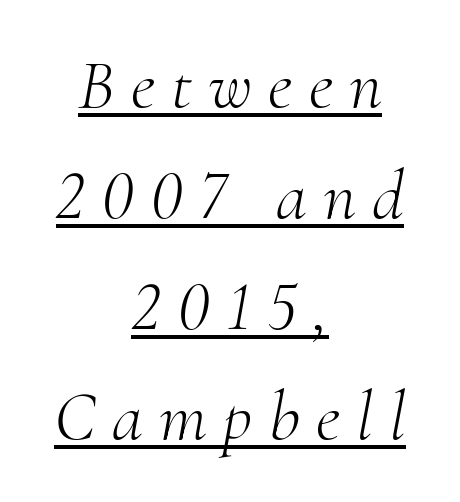
{"serif": "yes", "italic": "yes", "lean": "right", "slant_degrees": 10, "bold": "no", "weight": "light", "width": "normal", "stroke_contrast": "medium", "x_height": "small", "monospaced": "no", "underline": "yes", "align": "center", "line_spacing": "normal", "line_spacing_ratio": 1.56, "letter_spacing": "wide", "letter_spacing_em": 0.23, "glyph_px": 71}
